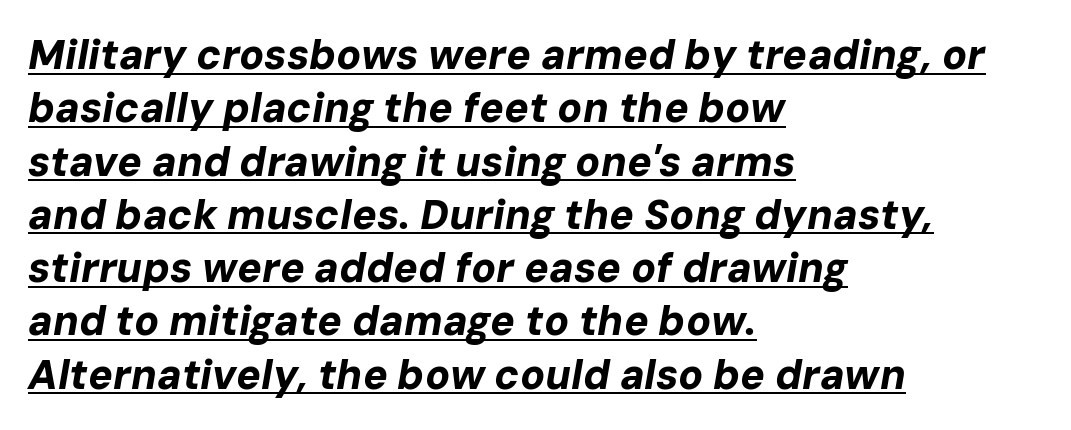
Q: Is the text bold? A: Yes.
Q: Is the text italic (slanted)? A: Yes, it leans right by about 10 degrees.
Q: Is the text underlined? A: Yes.
Q: How is the paragraph aligned? A: Left-aligned.
Q: Is the spacing between letters normal or unusually wide? A: Normal.
Q: Is the spacing between lines tight, normal or loose? A: Normal.
Q: Width (condensed, normal, or wide)? A: Normal.
Q: Stroke contrast? A: Low.
Q: x-height? A: Medium.
Q: Monospaced? A: No.
